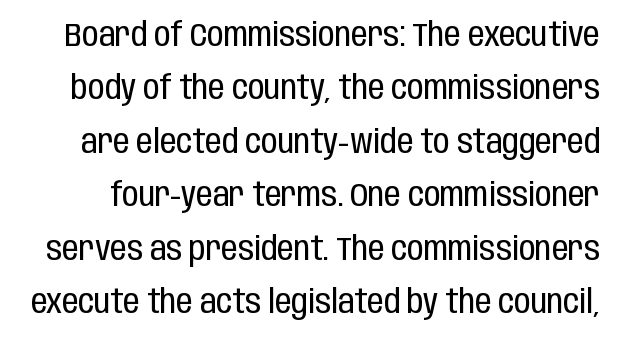
The image shows 33 px regular-weight, condensed sans-serif type, upright; set normal line spacing (1.62x), normal letter spacing, not underlined; low stroke contrast and a large x-height.
